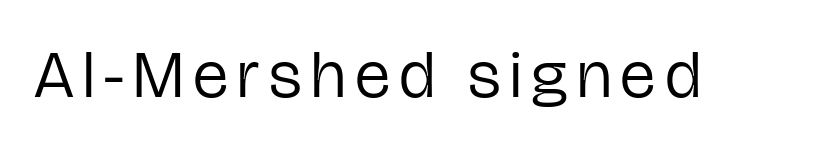
{"serif": "no", "italic": "no", "bold": "no", "weight": "regular", "width": "condensed", "stroke_contrast": "low", "x_height": "medium", "monospaced": "no", "underline": "no", "glyph_px": 67}
